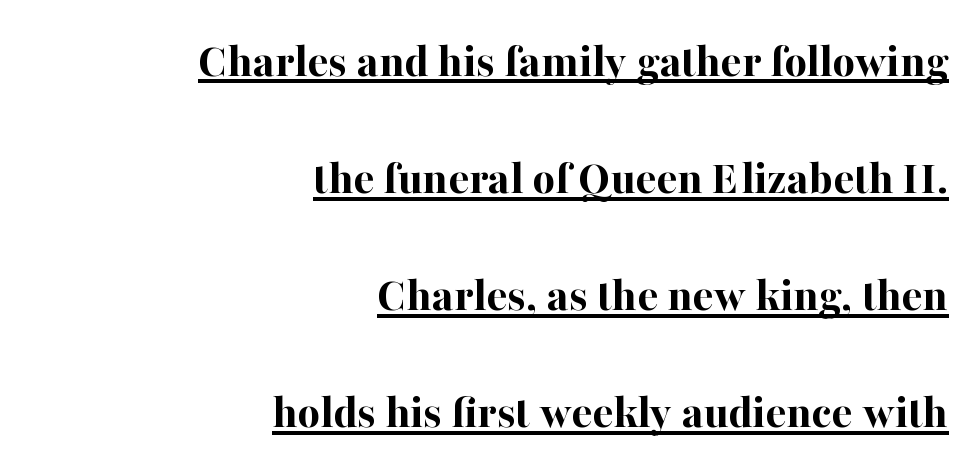
Q: Is the text bold? A: Yes.
Q: Is the text italic (slanted)? A: No, it is upright.
Q: Is the typeface a serif or a sans-serif typeface? A: Serif.
Q: Is the text underlined? A: Yes.
Q: How is the paragraph aligned? A: Right-aligned.
Q: Is the spacing between letters normal or unusually wide? A: Normal.
Q: Is the spacing between lines tight, normal or loose? A: Loose.
Q: Width (condensed, normal, or wide)? A: Normal.
Q: Stroke contrast? A: High.
Q: x-height? A: Medium.
Q: Monospaced? A: No.
